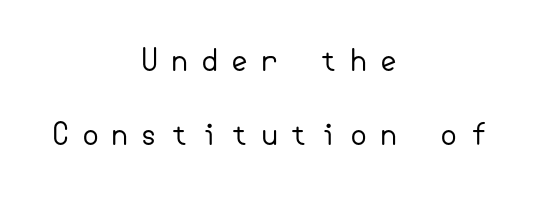
{"serif": "no", "italic": "no", "bold": "no", "weight": "regular", "width": "normal", "stroke_contrast": "low", "x_height": "small", "underline": "no", "align": "center", "line_spacing": "loose", "line_spacing_ratio": 2.46, "letter_spacing": "wide", "letter_spacing_em": 0.37, "glyph_px": 30}
